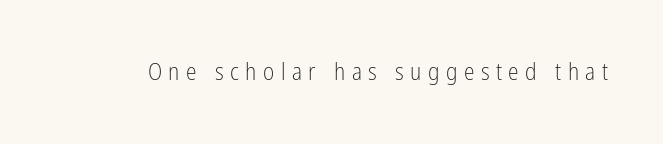
The horizontal fit of the characters is loose and conspicuously gappy. The type sits square on the baseline with zero lean. A clean baseline with only descenders dipping below it. No extra ink here — the face is not bold.
